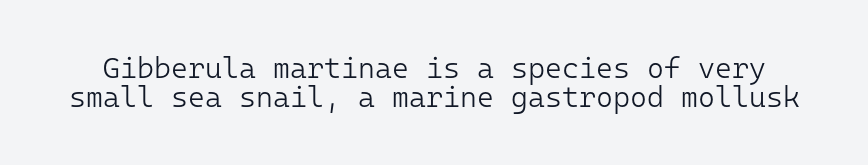
{"serif": "no", "italic": "no", "bold": "no", "weight": "light", "width": "normal", "stroke_contrast": "low", "x_height": "medium", "monospaced": "yes", "underline": "no", "line_spacing": "tight", "line_spacing_ratio": 1.0, "letter_spacing": "normal", "letter_spacing_em": 0.0, "glyph_px": 29}
